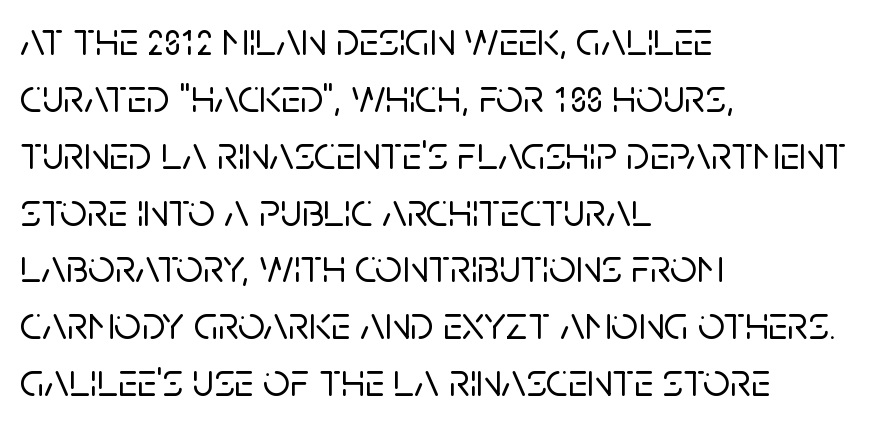
The image shows 47 px sans-serif type, upright; set left-aligned, line spacing 1.21x, normal letter spacing, not underlined; low stroke contrast and a large x-height.
